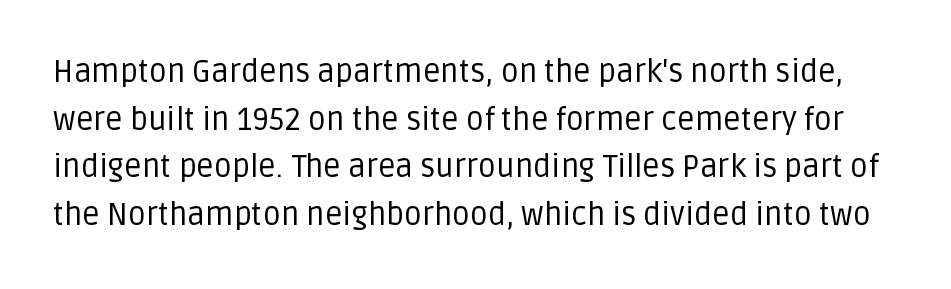
Do the characters align in a grid? No, the font is proportional. Check under the words: just untouched page. Compared with typical paragraphs, the rows here are spaced about the same. Words appear dense and cohesive because spacing is normal. The typeface has the unassuming heft of standard copy or less.
